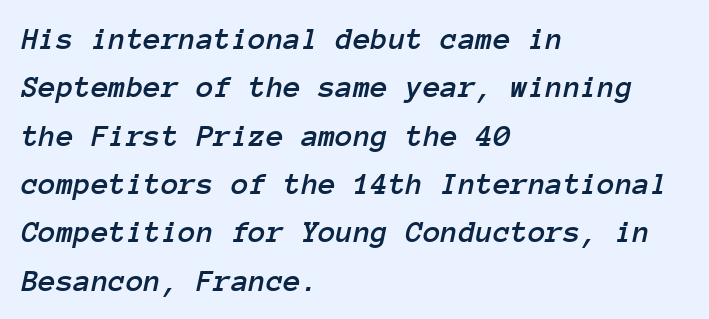
Q: Is the text italic (slanted)? A: Yes, it leans right by about 12 degrees.
Q: Is the text underlined? A: No.
Q: How is the paragraph aligned? A: Left-aligned.
Q: Is the spacing between letters normal or unusually wide? A: Normal.
Q: Is the spacing between lines tight, normal or loose? A: Normal.
Q: Width (condensed, normal, or wide)? A: Normal.
Q: Stroke contrast? A: Low.
Q: x-height? A: Medium.
Q: Monospaced? A: Yes.
